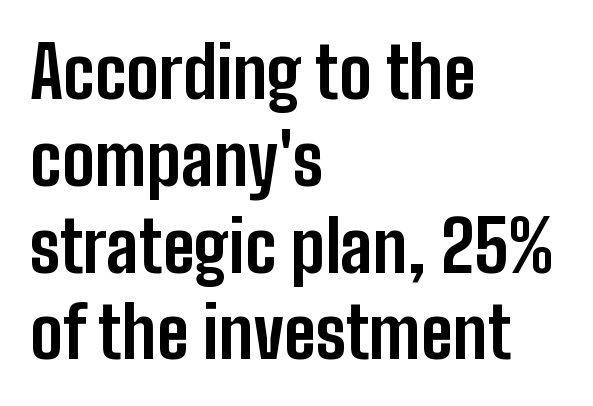
This is the regular roman posture of the typeface. Default kerning and tracking; the words read as compact shapes. The face used here is proportionally spaced, like ordinary book or web type. These lines are set flush left with a ragged right edge.
